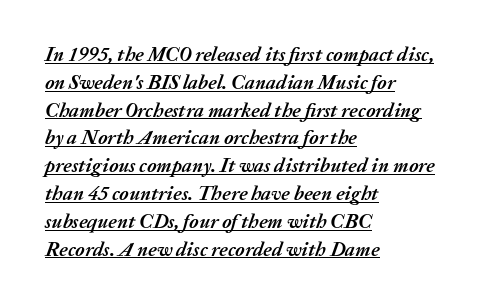
The image shows 20 px bold type, italic (leaning right); set left-aligned, normal line spacing (1.39x), normal letter spacing, underlined.
